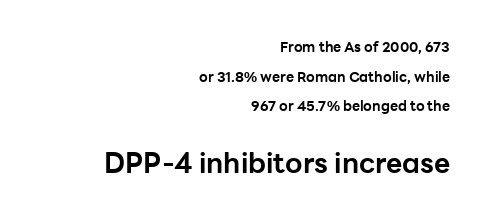
{"serif": "no", "italic": "no", "bold": "yes", "weight": "bold", "width": "normal", "stroke_contrast": "low", "x_height": "medium", "monospaced": "no", "underline": "no", "align": "right", "line_spacing": "loose", "line_spacing_ratio": 2.11, "letter_spacing": "normal", "letter_spacing_em": 0.0, "larger_block": "second", "size_ratio": 2.0, "glyph_px": 28}
